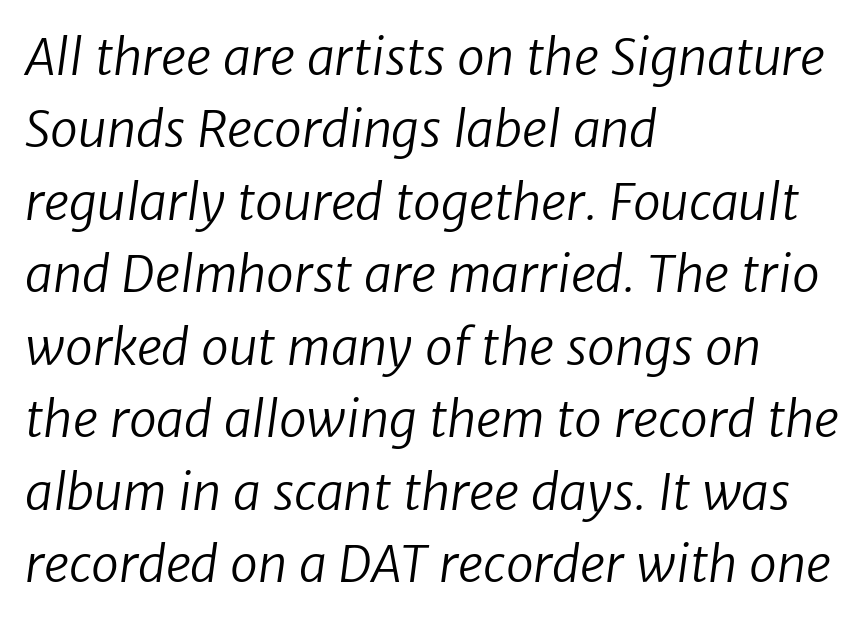
The passage shown stacks its lines at a standard gap. The rendering uses natural spacing where letterforms have individual widths. This rendering uses left alignment, leaving the right contour irregular. Check under the words: just untouched page.
